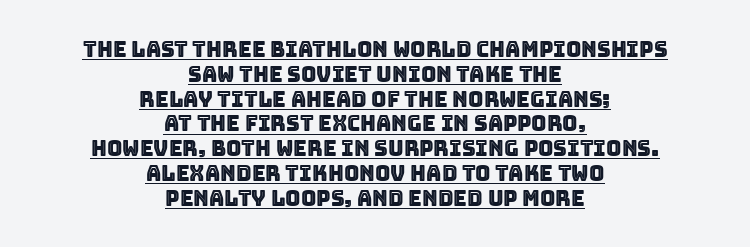
The paragraph shown floats in the horizontal middle. The lettering stays uniformly vertical, giving the passage a roman look. The lettering is marked with a stroke running underneath it. The gaps between neighbouring characters are ordinary and unremarkable.
